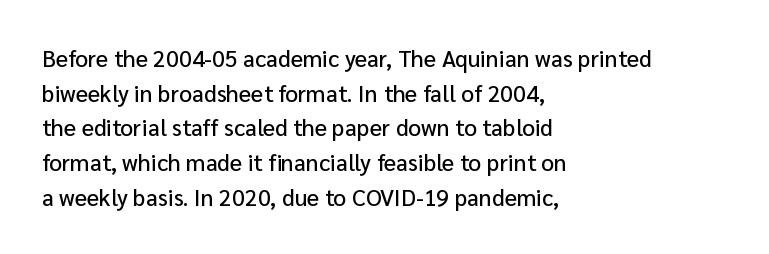
Students, observe: this is what conventionally led text looks like. Has an underline been added? It has not. Words appear dense and cohesive because spacing is normal. If you drew a ruler down the left edge, every line would touch it.
